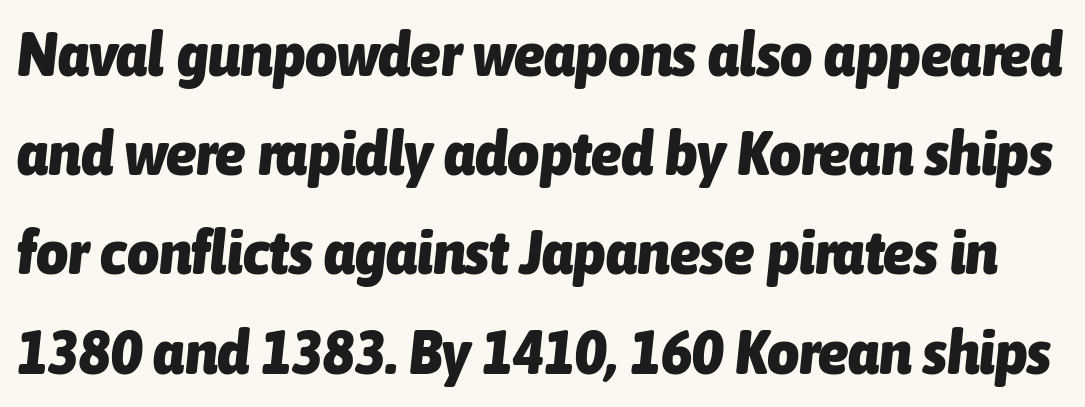
The image shows 62 px heavy, condensed type, italic (leaning right); set normal line spacing (1.6x), normal letter spacing, not underlined; low stroke contrast and a medium x-height.
